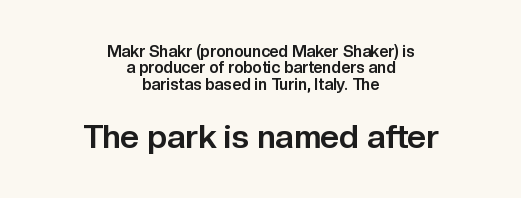
Q: Is the text bold? A: Yes.
Q: Is the text italic (slanted)? A: No, it is upright.
Q: Is the typeface a serif or a sans-serif typeface? A: Sans-serif.
Q: Is the text underlined? A: No.
Q: How is the paragraph aligned? A: Centered.
Q: Is the spacing between letters normal or unusually wide? A: Normal.
Q: Is the spacing between lines tight, normal or loose? A: Tight.
Q: Which block of text is set in a larger size, the first (top) or the second (bottom)? A: The second (bottom) one.
Q: Width (condensed, normal, or wide)? A: Normal.
Q: Stroke contrast? A: Low.
Q: x-height? A: Medium.
Q: Monospaced? A: No.
